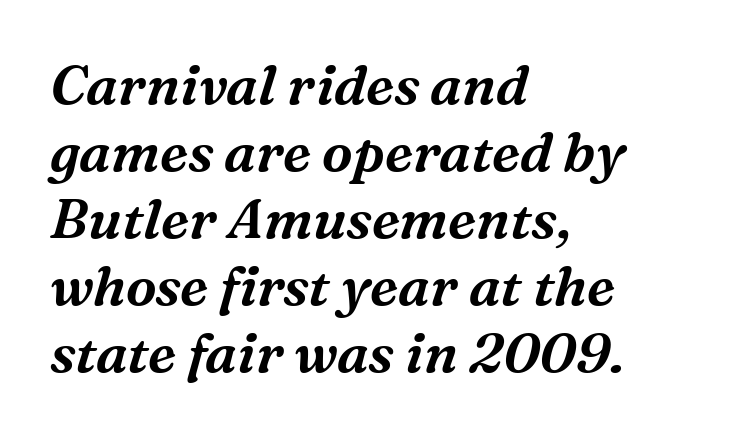
{"serif": "yes", "italic": "yes", "lean": "right", "slant_degrees": 16, "width": "normal", "stroke_contrast": "medium", "x_height": "medium", "monospaced": "no", "underline": "no", "align": "left", "line_spacing_ratio": 1.22, "letter_spacing": "normal", "letter_spacing_em": 0.0, "glyph_px": 55}
